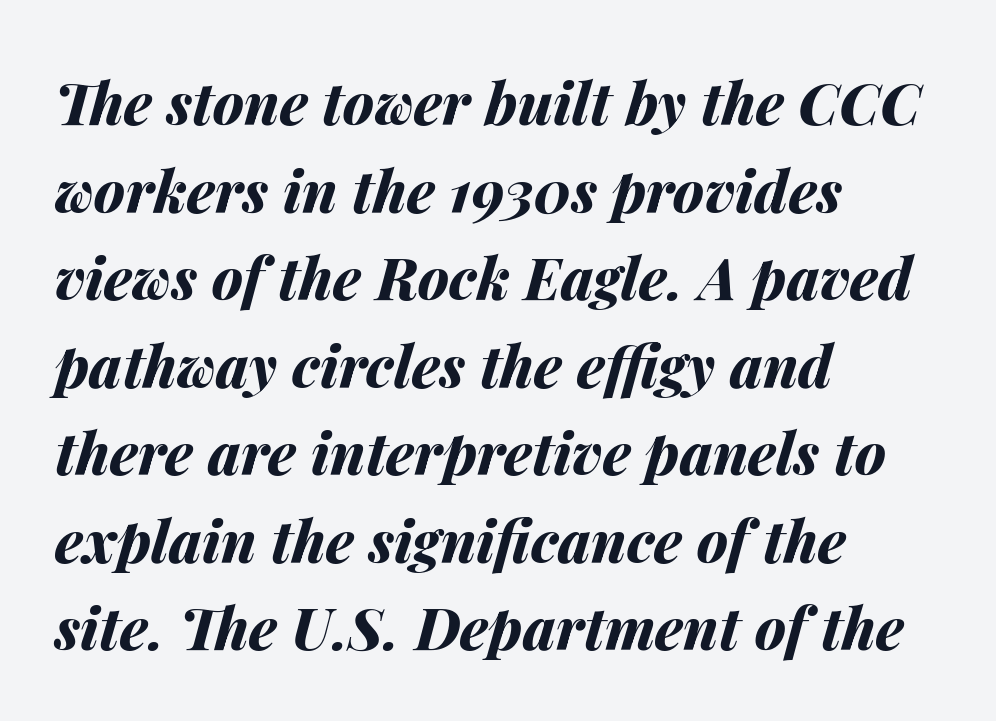
Varying glyph widths throughout — classic text-font behaviour. Notice how descenders clear the ascenders below comfortably — that's standard leading. An italicized treatment has been applied to the whole sample. Look at the tracking — it's just the regular setting, nothing added. Left-aligned paragraph, ragged on the right. A clean baseline with only descenders dipping below it.
